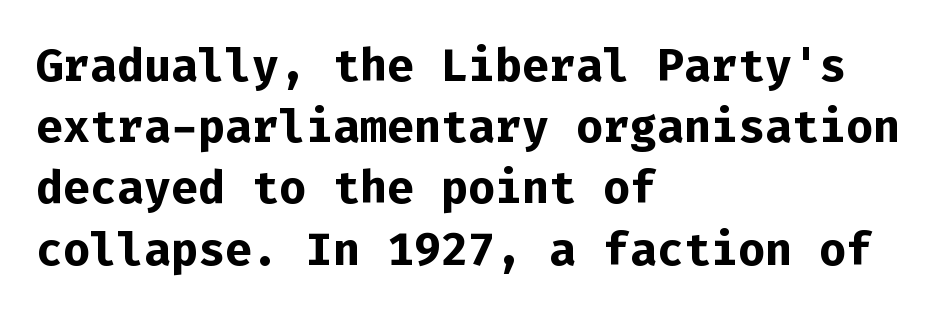
Short note: letters normally spaced. Interline gaps are of average width in this sample. Descenders are the only things crossing below the line. Spacing verdict: monospaced, one width for all characters. Typeset ragged right — the left edge is the straight one. In terms of letterform style, serifs are entirely absent.
